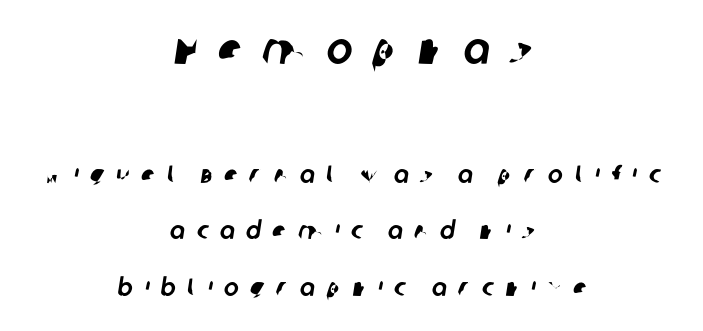
Only glyphs here, with clear space below each row. Horizontally, the lines are justified to the midpoint only. A great deal of white space separates one row of letters from the next. Inter-character spacing is expanded well beyond the font's built-in metrics. Which chunk is bigger? The first one — the top block dwarfs the bottom.
